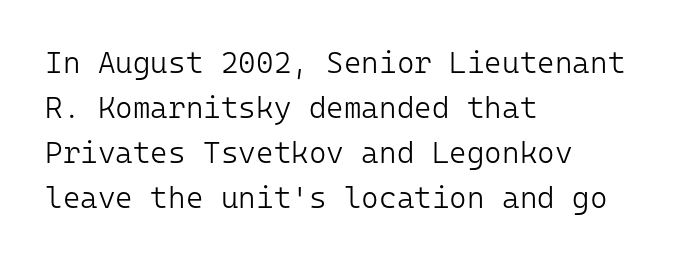
Q: Is the text bold? A: No.
Q: Is the text italic (slanted)? A: No, it is upright.
Q: Is the typeface a serif or a sans-serif typeface? A: Sans-serif.
Q: Is the text underlined? A: No.
Q: How is the paragraph aligned? A: Left-aligned.
Q: Is the spacing between letters normal or unusually wide? A: Normal.
Q: Is the spacing between lines tight, normal or loose? A: Normal.
Q: Width (condensed, normal, or wide)? A: Normal.
Q: Stroke contrast? A: Low.
Q: x-height? A: Medium.
Q: Monospaced? A: Yes.
